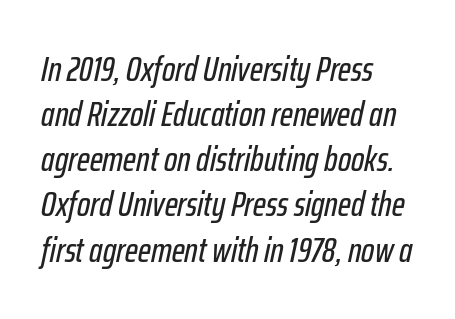
{"italic": "yes", "lean": "right", "slant_degrees": 12, "width": "condensed", "stroke_contrast": "low", "x_height": "medium", "monospaced": "no", "underline": "no", "align": "left", "line_spacing": "normal", "line_spacing_ratio": 1.29, "letter_spacing": "normal", "letter_spacing_em": 0.0, "glyph_px": 35}
